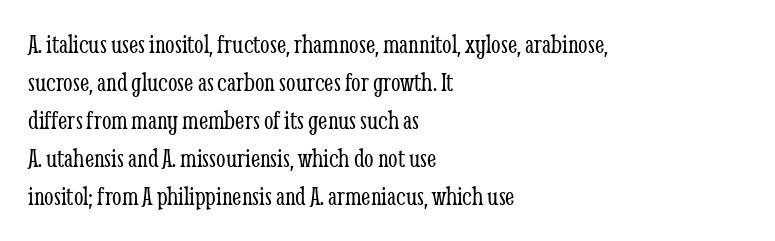
Q: Is the text bold? A: No.
Q: Is the text italic (slanted)? A: No, it is upright.
Q: Is the text underlined? A: No.
Q: How is the paragraph aligned? A: Left-aligned.
Q: Is the spacing between letters normal or unusually wide? A: Normal.
Q: Is the spacing between lines tight, normal or loose? A: Normal.
